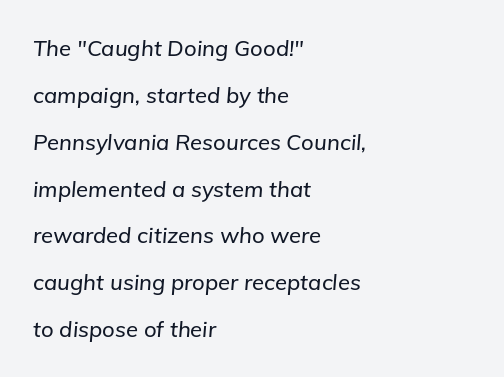
The image shows 22 px text type, italic (leaning right); set left-aligned, loose line spacing (2.13x), normal letter spacing, not underlined.
